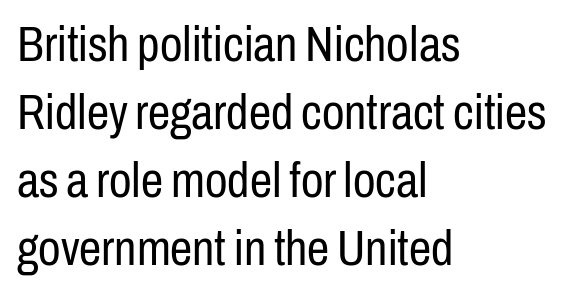
{"serif": "no", "italic": "no", "bold": "no", "weight": "regular", "width": "condensed", "stroke_contrast": "low", "x_height": "medium", "monospaced": "no", "underline": "no", "align": "left", "line_spacing": "normal", "line_spacing_ratio": 1.36, "letter_spacing": "normal", "letter_spacing_em": 0.0, "glyph_px": 50}
